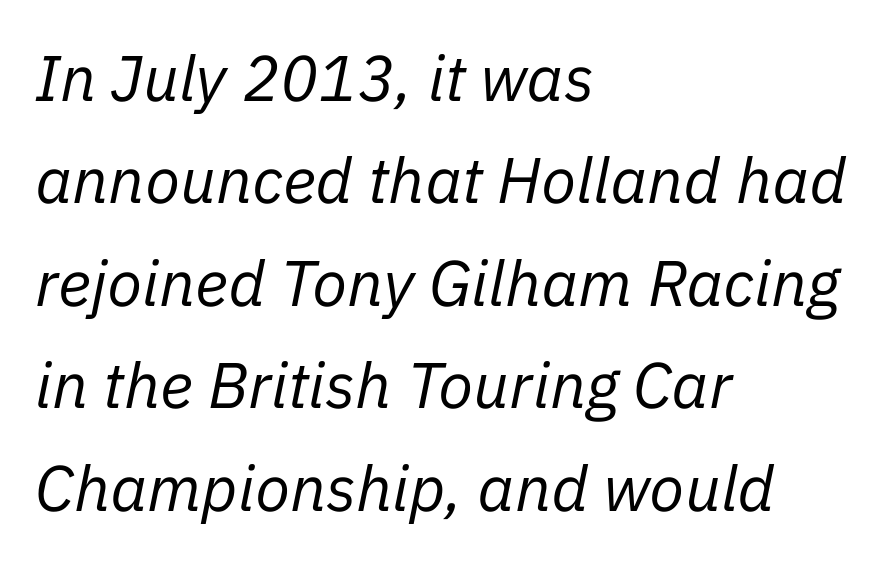
Stems here are at most as thick as an everyday book face. You could not count columns in this text — the font is proportionally spaced. The face used here has a pronounced slope to its letters. Each row of text sits above clean, open space.
